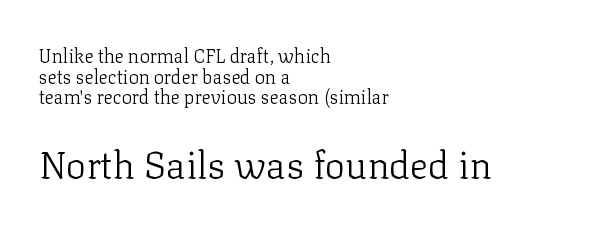
The image shows 38 px light serif type, upright; set left-aligned, tight line spacing (1.08x), normal letter spacing, not underlined; the second (bottom) block is 2.0x larger; low stroke contrast and a medium x-height.
